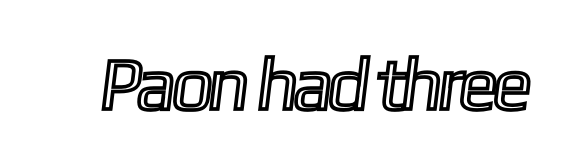
The image shows 74 px condensed type; set normal letter spacing, not underlined; a medium x-height.
